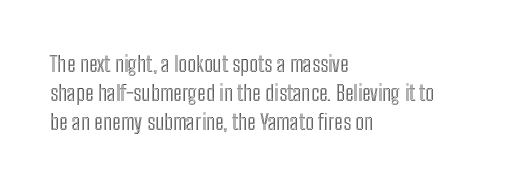
It's the straight-up-and-down kind of type. The horizontal fit of the characters is conventional and even. These lines are set flush left with a ragged right edge. Glance below the letters and you will spot only blank space.
